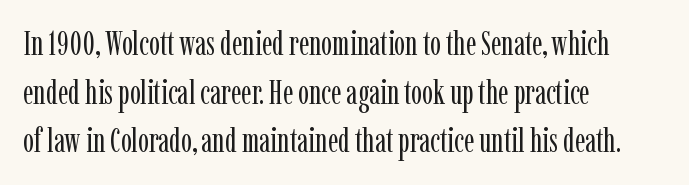
Vertical spacing — default. A serif font was chosen for this passage. These lines keep a tight, regular rhythm from letter to letter. No word sits above an underline. Vertical stems look standard width or narrower in stroke. This sample uses an upright cut, with every glyph sitting square on the baseline.
